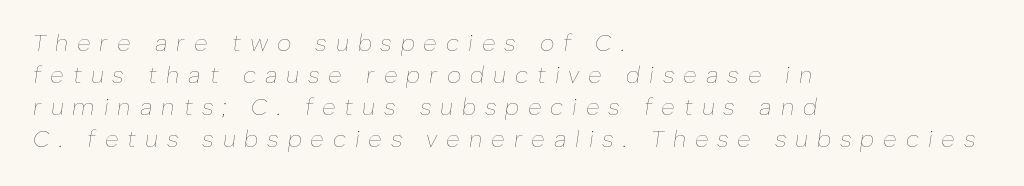
The image shows 23 px text type, italic (leaning right); set left-aligned, normal line spacing (1.39x), unusually wide letter spacing (+0.39 em), not underlined.
